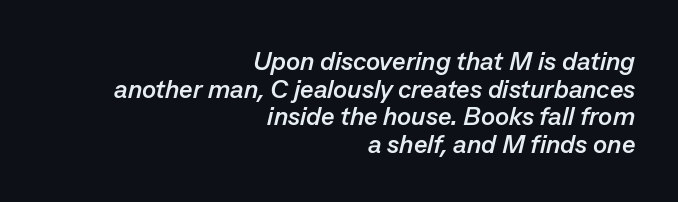
Q: Is the text bold? A: Yes.
Q: Is the text italic (slanted)? A: Yes, it leans right by about 13 degrees.
Q: Is the text underlined? A: No.
Q: How is the paragraph aligned? A: Right-aligned.
Q: Is the spacing between letters normal or unusually wide? A: Normal.
Q: Is the spacing between lines tight, normal or loose? A: Tight.
